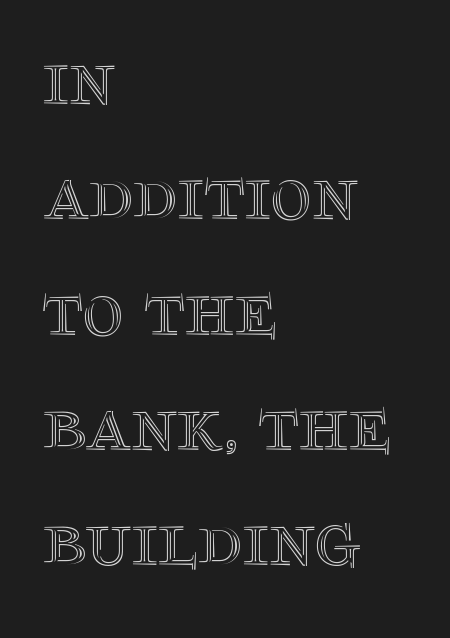
Q: Is the text italic (slanted)? A: No, it is upright.
Q: Is the text underlined? A: No.
Q: How is the paragraph aligned? A: Left-aligned.
Q: Is the spacing between letters normal or unusually wide? A: Normal.
Q: Is the spacing between lines tight, normal or loose? A: Normal.
Q: Width (condensed, normal, or wide)? A: Normal.
Q: x-height? A: Large.
Q: Monospaced? A: No.
